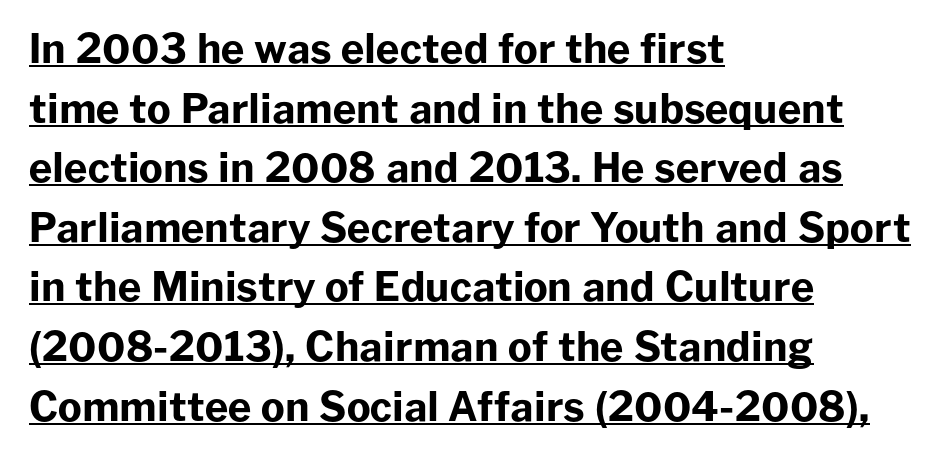
{"serif": "no", "italic": "no", "bold": "yes", "weight": "bold", "width": "normal", "stroke_contrast": "low", "x_height": "medium", "monospaced": "no", "underline": "yes", "align": "left", "line_spacing": "normal", "line_spacing_ratio": 1.49, "letter_spacing": "normal", "letter_spacing_em": 0.0, "glyph_px": 40}
